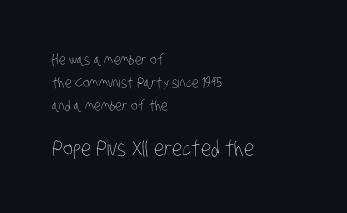
The following chunk of copy outweighs the initial chunk in type size. Left-aligned paragraph, ragged on the right. How would I describe the line gaps? Plain and ordinary. The gap between lines stays unmarked.
